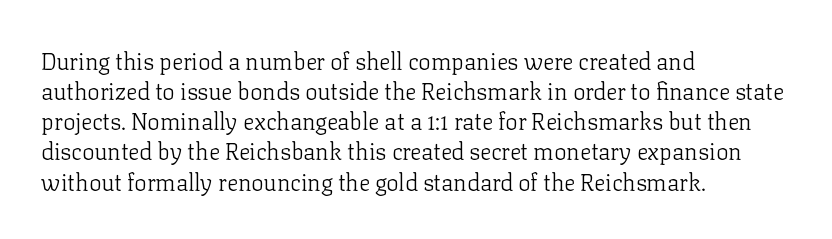
Teacher's note: observe the even left margin — that is flush-left alignment. Does extra space separate the letters? No, they use regular spacing. In terms of posture, this sample is upright. The glyphs are unaccompanied by any horizontal stroke below them. The lines sit at an ordinary, default distance from one another.
